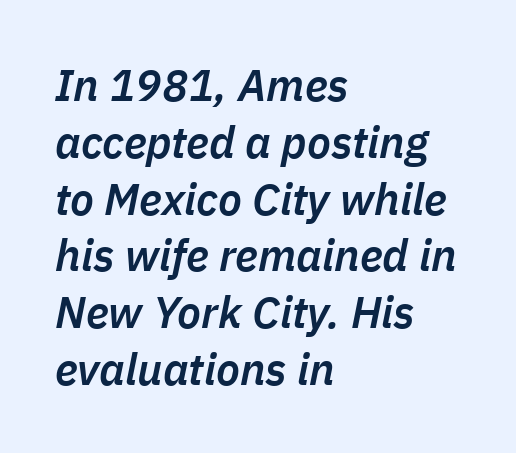
The image shows 44 px semibold type, italic (leaning right); set left-aligned, normal line spacing (1.29x), normal letter spacing, not underlined; low stroke contrast and a medium x-height.
